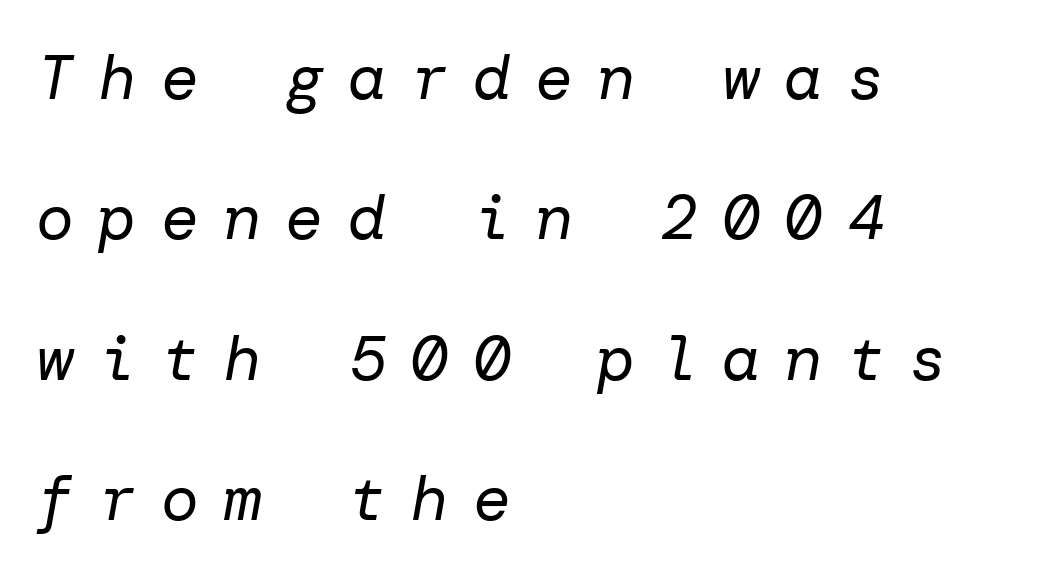
Letters have the restrained weight of plain body copy at most. The rendering inserts visible extra space after every character. The strip under each line holds only bare page. The font's italic variant was chosen for this text. Line beginnings align vertically; line endings do not.
